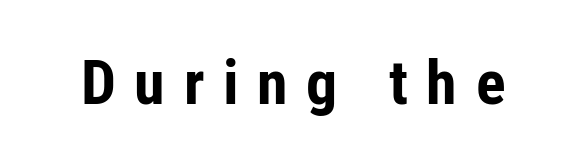
{"serif": "no", "italic": "no", "bold": "yes", "weight": "bold", "width": "condensed", "stroke_contrast": "low", "x_height": "medium", "monospaced": "no", "underline": "no", "letter_spacing": "wide", "letter_spacing_em": 0.3, "glyph_px": 62}
